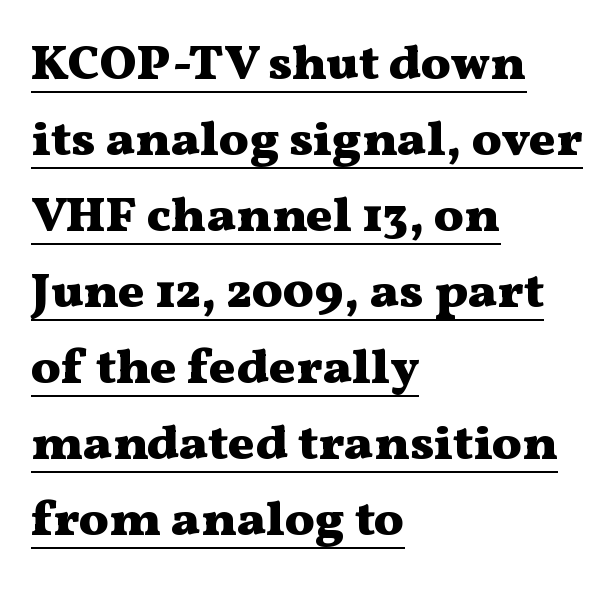
The image shows 50 px heavy, wide serif type, upright; set left-aligned, normal line spacing (1.52x), normal letter spacing, underlined; medium stroke contrast and a medium x-height.
